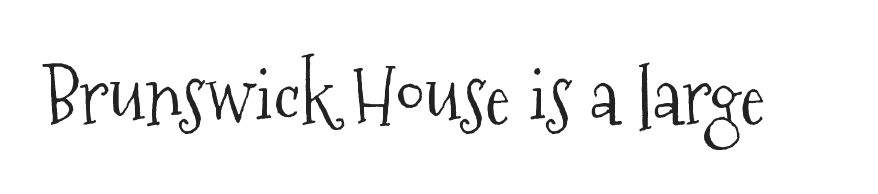
The image shows 77 px light, condensed serif type, upright; set normal letter spacing, not underlined; medium stroke contrast and a medium x-height.
